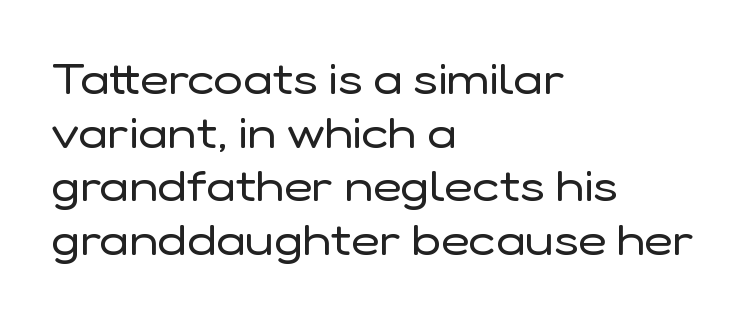
{"serif": "no", "italic": "no", "bold": "no", "weight": "regular", "width": "normal", "stroke_contrast": "low", "x_height": "medium", "monospaced": "no", "underline": "no", "align": "left", "line_spacing_ratio": 1.22, "letter_spacing": "normal", "letter_spacing_em": 0.0, "glyph_px": 44}
